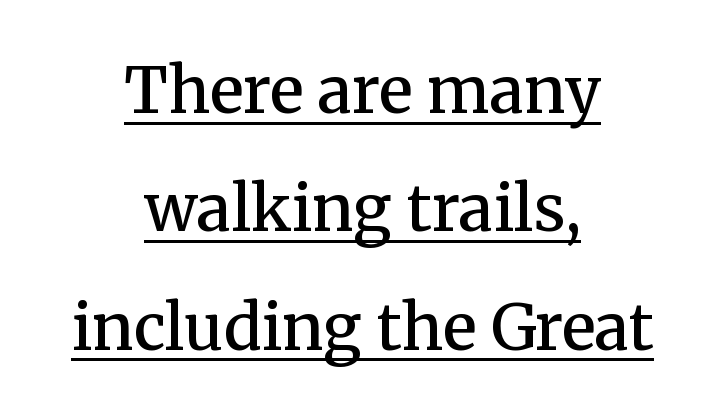
{"serif": "yes", "italic": "no", "bold": "semi", "weight": "semibold", "width": "normal", "stroke_contrast": "medium", "x_height": "medium", "monospaced": "no", "underline": "yes", "align": "center", "line_spacing_ratio": 1.88, "letter_spacing": "normal", "letter_spacing_em": 0.0, "glyph_px": 63}
